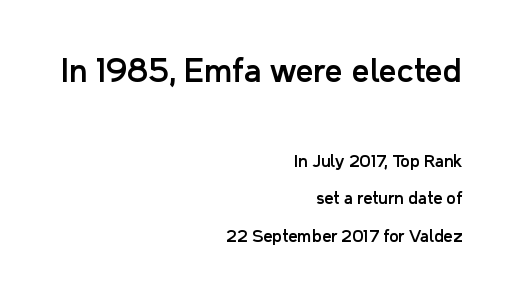
Q: Is the text italic (slanted)? A: No, it is upright.
Q: Is the typeface a serif or a sans-serif typeface? A: Sans-serif.
Q: Is the text underlined? A: No.
Q: How is the paragraph aligned? A: Right-aligned.
Q: Is the spacing between letters normal or unusually wide? A: Normal.
Q: Is the spacing between lines tight, normal or loose? A: Loose.
Q: Which block of text is set in a larger size, the first (top) or the second (bottom)? A: The first (top) one.
Q: Width (condensed, normal, or wide)? A: Normal.
Q: Stroke contrast? A: Low.
Q: x-height? A: Medium.
Q: Monospaced? A: No.
